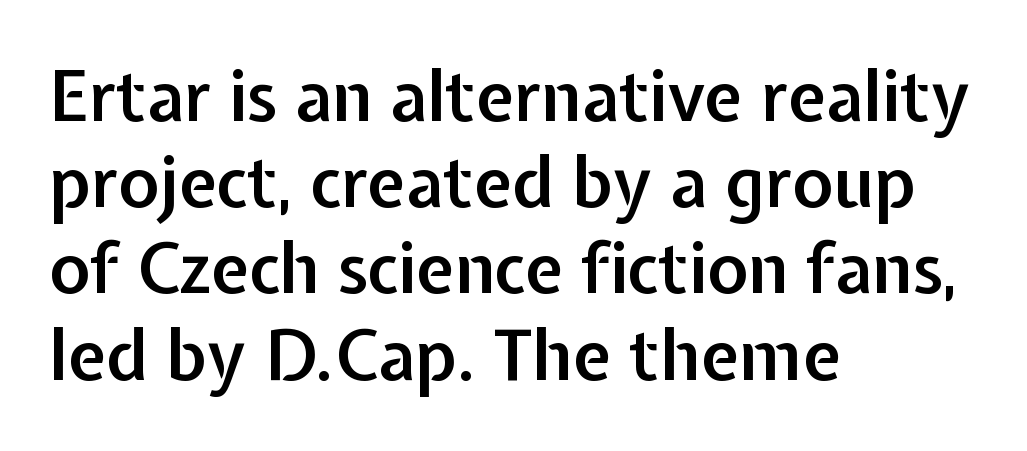
{"serif": "no", "italic": "no", "bold": "semi", "weight": "semibold", "width": "normal", "stroke_contrast": "low", "x_height": "medium", "monospaced": "no", "underline": "no", "align": "left", "line_spacing": "normal", "line_spacing_ratio": 1.25, "letter_spacing": "normal", "letter_spacing_em": 0.0, "glyph_px": 69}
